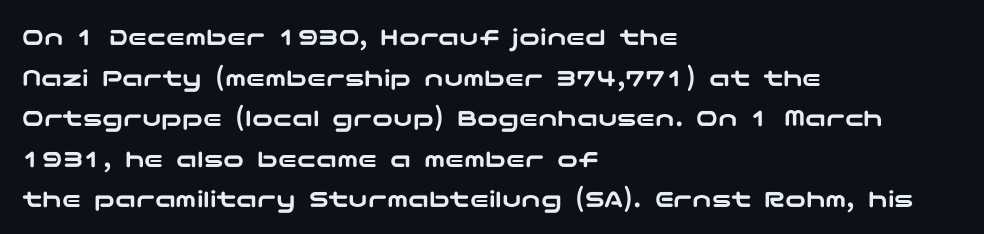
This rendering features lettering with no underline. How are the letters spaced? Ordinarily, with no added tracking. The setting favours the left margin, as ordinary paragraphs usually do. Does the lettering tilt? It doesn't — this is upright. Summary of vertical rhythm: regular, with standard interline spacing.
